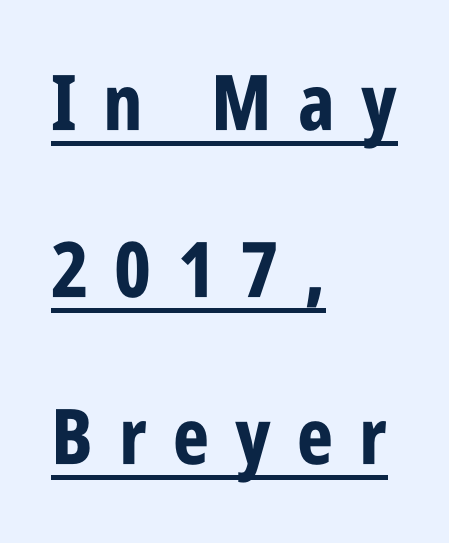
The image shows 77 px bold, condensed sans-serif type, upright; set left-aligned, loose line spacing (2.17x), unusually wide letter spacing (+0.34 em), underlined; low stroke contrast and a large x-height.
